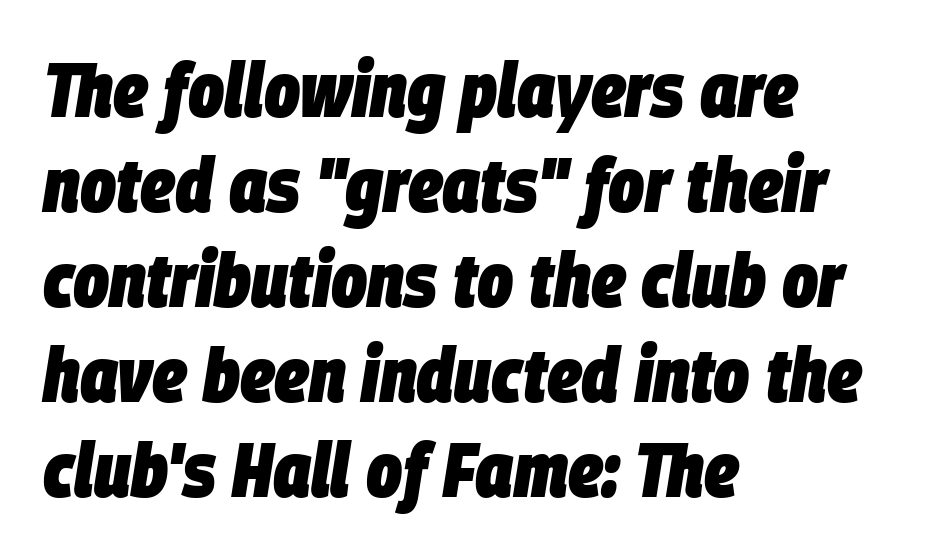
Honestly, the letter spacing is just normal — you wouldn't notice it. Is this a fixed-width face? No — the glyphs have proportional, varying widths. The face used here has the dense, thick strokes of a bold. The passage is arranged the way most books set body copy — flush left.
